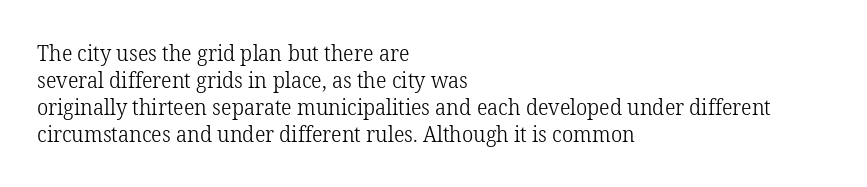
{"italic": "no", "bold": "no", "underline": "no", "align": "left", "line_spacing_ratio": 1.23, "letter_spacing": "normal", "letter_spacing_em": 0.0, "glyph_px": 22}
